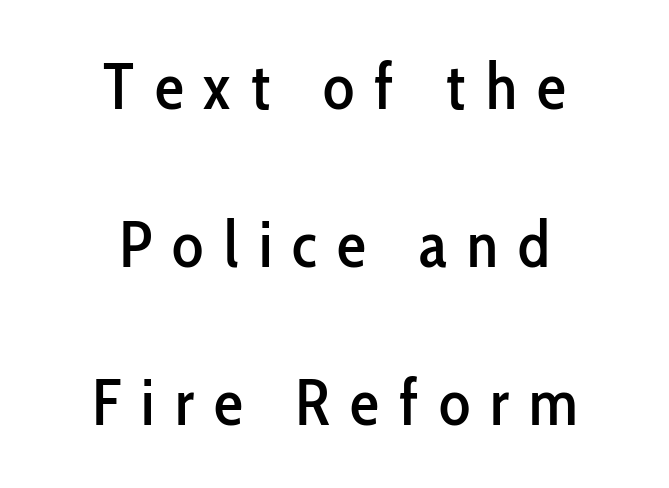
{"serif": "no", "italic": "no", "width": "condensed", "stroke_contrast": "low", "x_height": "medium", "monospaced": "no", "underline": "no", "align": "center", "line_spacing": "loose", "line_spacing_ratio": 2.43, "letter_spacing": "wide", "letter_spacing_em": 0.31, "glyph_px": 65}
